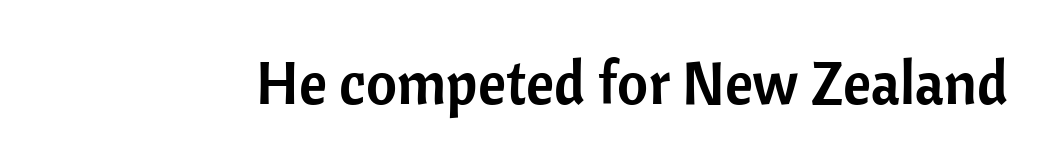
Q: Is the text italic (slanted)? A: No, it is upright.
Q: Is the typeface a serif or a sans-serif typeface? A: Sans-serif.
Q: Is the text underlined? A: No.
Q: Is the spacing between letters normal or unusually wide? A: Normal.
Q: Width (condensed, normal, or wide)? A: Normal.
Q: Stroke contrast? A: Low.
Q: x-height? A: Medium.
Q: Monospaced? A: No.
